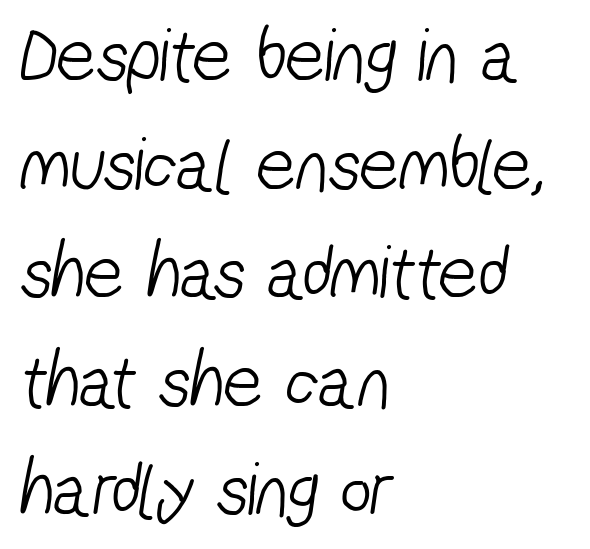
{"serif": "no", "bold": "no", "weight": "light", "width": "condensed", "stroke_contrast": "low", "x_height": "medium", "monospaced": "no", "underline": "no", "align": "left", "line_spacing": "normal", "line_spacing_ratio": 1.41, "letter_spacing": "normal", "letter_spacing_em": 0.0, "glyph_px": 77}
